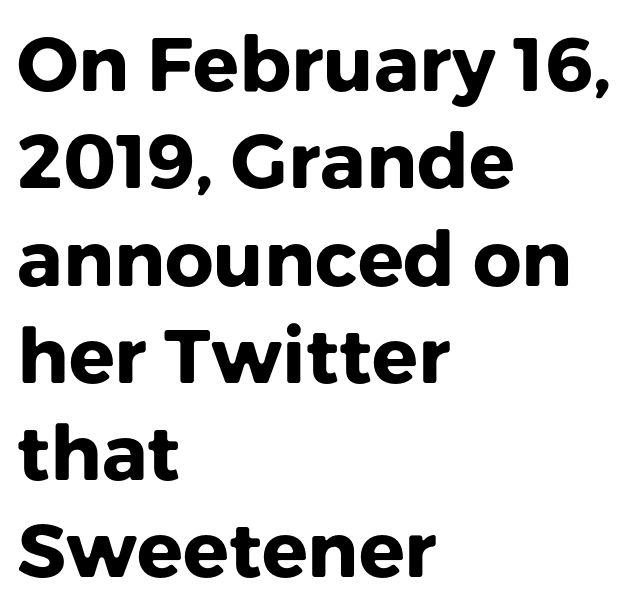
Notice how the stems are strictly vertical — no italics here. The type family on display is of the sans-serif kind. If you measured baseline to baseline, you'd find a middling distance. Type without underlining.
